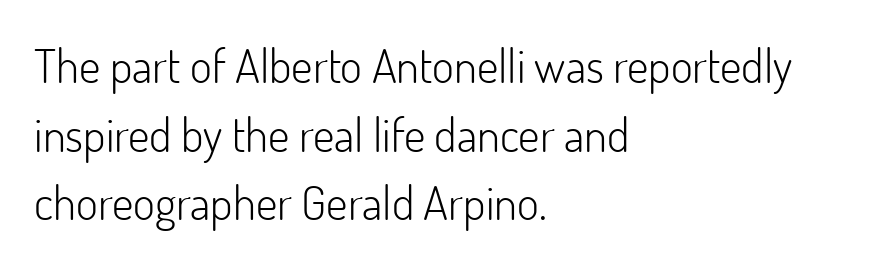
Q: Is the text bold? A: No.
Q: Is the text italic (slanted)? A: No, it is upright.
Q: Is the typeface a serif or a sans-serif typeface? A: Sans-serif.
Q: Is the text underlined? A: No.
Q: How is the paragraph aligned? A: Left-aligned.
Q: Is the spacing between letters normal or unusually wide? A: Normal.
Q: Is the spacing between lines tight, normal or loose? A: Normal.
Q: Width (condensed, normal, or wide)? A: Normal.
Q: Stroke contrast? A: Low.
Q: x-height? A: Small.
Q: Monospaced? A: No.
